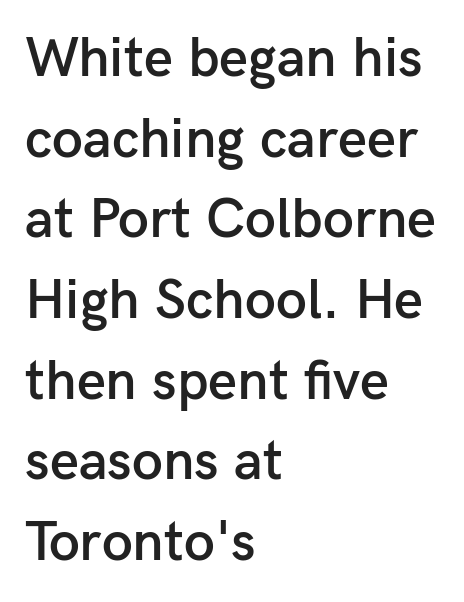
The image shows 56 px semibold sans-serif type, upright; set left-aligned, normal line spacing (1.44x), normal letter spacing, not underlined; low stroke contrast and a medium x-height.
